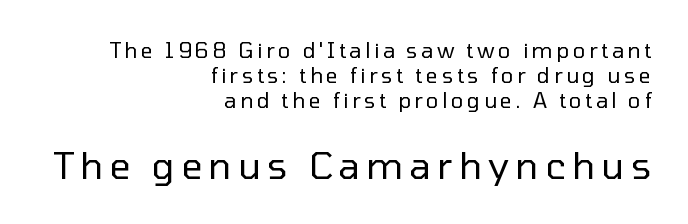
Here the designer chose a conventional face with non-uniform glyph widths. Characters remain perfectly vertical along every line. Look at the glyph heights: the lower group is clearly the bigger setting. Words float on clear page, feet unadorned.
